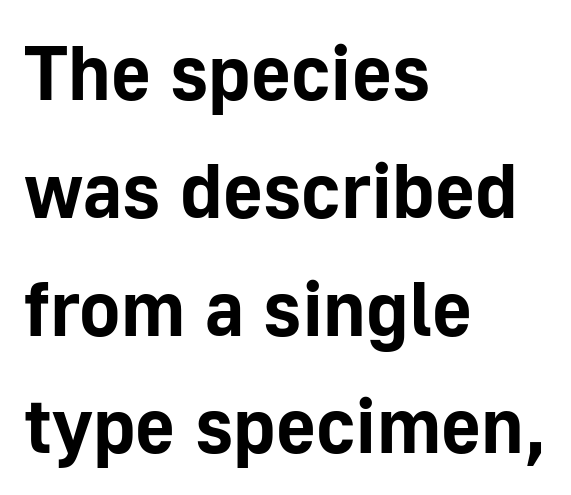
Q: Is the text bold? A: Yes.
Q: Is the text italic (slanted)? A: No, it is upright.
Q: Is the typeface a serif or a sans-serif typeface? A: Sans-serif.
Q: Is the text underlined? A: No.
Q: How is the paragraph aligned? A: Left-aligned.
Q: Is the spacing between letters normal or unusually wide? A: Normal.
Q: Is the spacing between lines tight, normal or loose? A: Normal.
Q: Width (condensed, normal, or wide)? A: Normal.
Q: Stroke contrast? A: Low.
Q: x-height? A: Medium.
Q: Monospaced? A: No.
